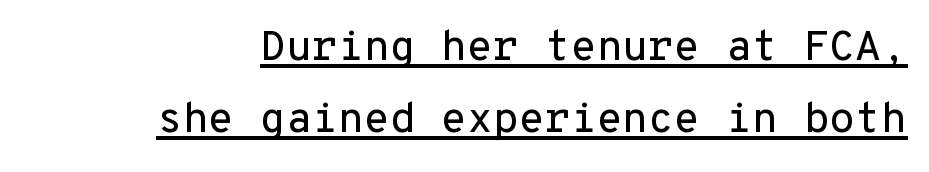
Q: Is the text italic (slanted)? A: No, it is upright.
Q: Is the typeface a serif or a sans-serif typeface? A: Sans-serif.
Q: Is the text underlined? A: Yes.
Q: How is the paragraph aligned? A: Right-aligned.
Q: Is the spacing between letters normal or unusually wide? A: Normal.
Q: Width (condensed, normal, or wide)? A: Normal.
Q: Stroke contrast? A: Low.
Q: x-height? A: Medium.
Q: Monospaced? A: Yes.
